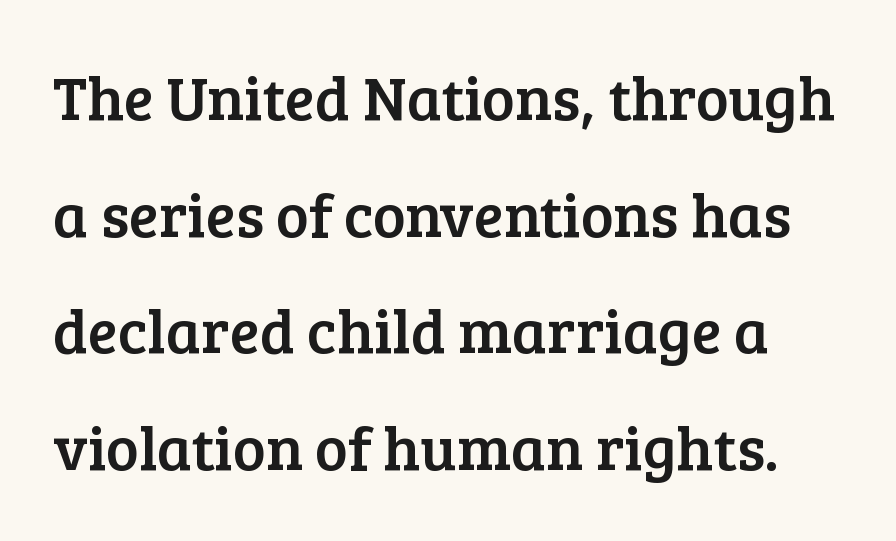
{"serif": "yes", "italic": "no", "width": "normal", "stroke_contrast": "low", "x_height": "medium", "monospaced": "no", "underline": "no", "line_spacing_ratio": 1.88, "letter_spacing": "normal", "letter_spacing_em": 0.0, "glyph_px": 62}
